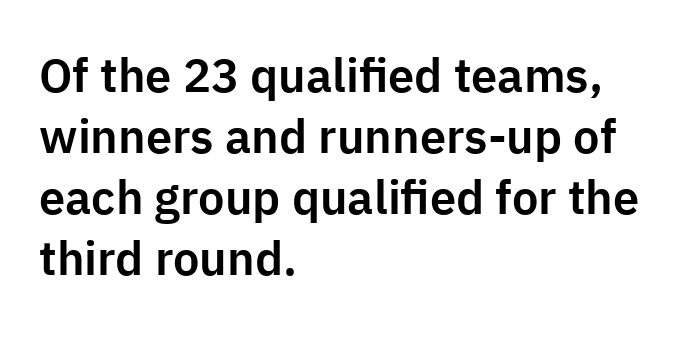
{"serif": "no", "italic": "no", "width": "normal", "stroke_contrast": "low", "x_height": "medium", "monospaced": "no", "underline": "no", "align": "left", "line_spacing": "normal", "line_spacing_ratio": 1.3, "letter_spacing": "normal", "letter_spacing_em": 0.0, "glyph_px": 47}
